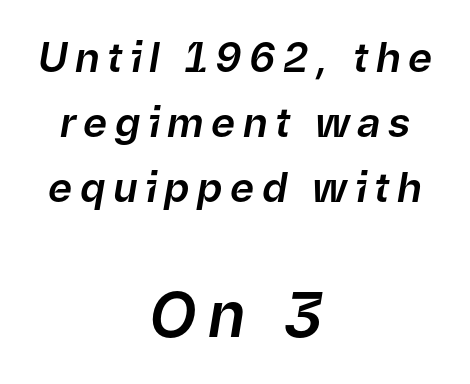
The passage shown is typed in a proportional face where columns would drift. This layout puts the modest block above and the oversized block below. The lines in this sample share a center point and differ in where they start and stop. The space directly below the letters is spotless. The specimen reads as italic at a glance.
